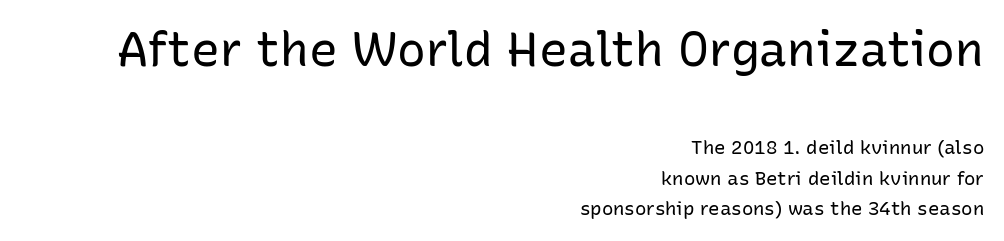
Q: Is the text bold? A: No.
Q: Is the text italic (slanted)? A: No, it is upright.
Q: Is the typeface a serif or a sans-serif typeface? A: Sans-serif.
Q: Is the text underlined? A: No.
Q: How is the paragraph aligned? A: Right-aligned.
Q: Is the spacing between letters normal or unusually wide? A: Normal.
Q: Is the spacing between lines tight, normal or loose? A: Normal.
Q: Which block of text is set in a larger size, the first (top) or the second (bottom)? A: The first (top) one.
Q: Width (condensed, normal, or wide)? A: Normal.
Q: Stroke contrast? A: Low.
Q: x-height? A: Medium.
Q: Monospaced? A: No.
